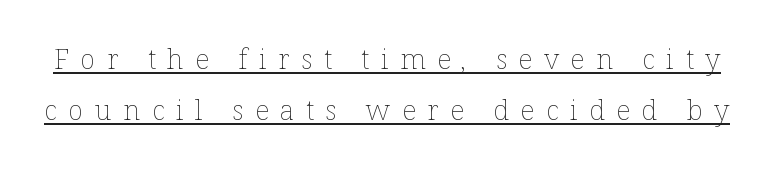
{"italic": "no", "bold": "no", "weight": "thin", "width": "normal", "stroke_contrast": "low", "x_height": "medium", "monospaced": "no", "underline": "yes", "line_spacing_ratio": 1.83, "letter_spacing": "wide", "letter_spacing_em": 0.41, "glyph_px": 28}
